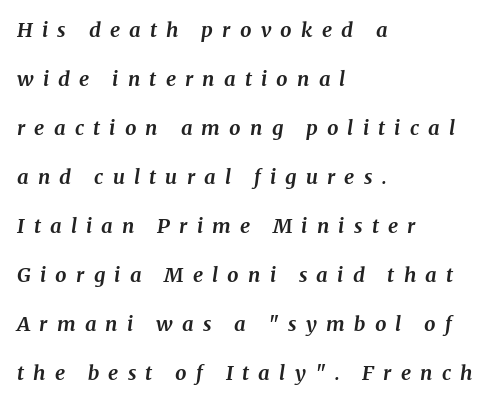
{"italic": "yes", "lean": "right", "slant_degrees": 8, "bold": "yes", "underline": "no", "align": "left", "line_spacing": "loose", "line_spacing_ratio": 2.45, "letter_spacing": "wide", "letter_spacing_em": 0.46, "glyph_px": 20}
